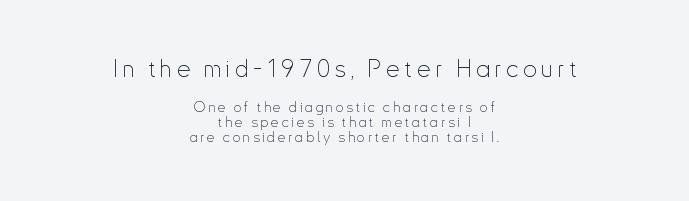
Q: Is the text bold? A: No.
Q: Is the text italic (slanted)? A: No, it is upright.
Q: Is the text underlined? A: No.
Q: How is the paragraph aligned? A: Centered.
Q: Is the spacing between lines tight, normal or loose? A: Tight.
Q: Which block of text is set in a larger size, the first (top) or the second (bottom)? A: The first (top) one.
